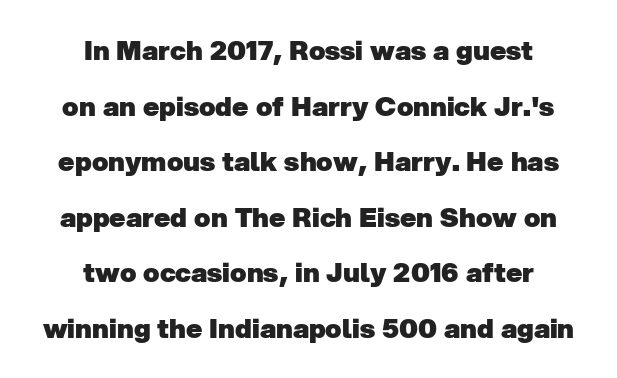
Compared with an ordinary text face, these strokes are far heavier — a full bold. The gap between lines stays unmarked. The gaps between neighbouring characters are ordinary and unremarkable. These lines are centered, leaving both edges ragged. Whoever set this chose breathing room over compactness in the vertical rhythm.
